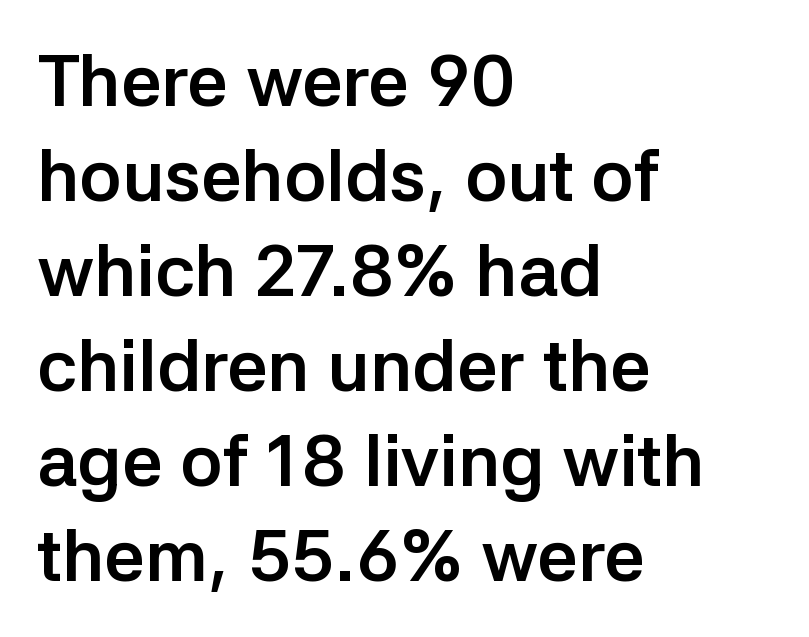
{"serif": "no", "italic": "no", "bold": "yes", "weight": "semibold", "width": "normal", "stroke_contrast": "low", "x_height": "medium", "monospaced": "no", "underline": "no", "align": "left", "line_spacing": "normal", "line_spacing_ratio": 1.32, "letter_spacing": "normal", "letter_spacing_em": 0.0, "glyph_px": 72}
